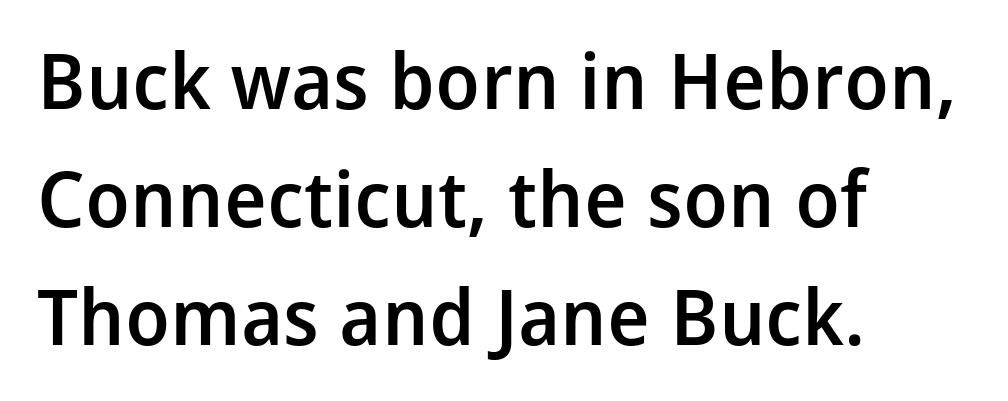
Quick note: not italic, upright. Default kerning and tracking; the words read as compact shapes. Compared with a centered layout, this one pins lines to the left instead. The passage shown is typed in a proportional face where columns would drift.
